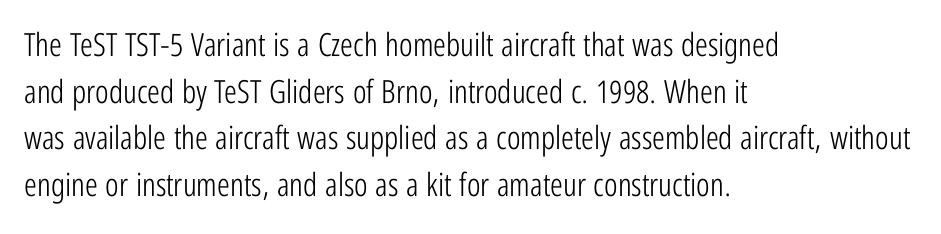
The image shows 32 px light, condensed sans-serif type, upright; set left-aligned, normal line spacing (1.46x), normal letter spacing, not underlined; low stroke contrast and a medium x-height.
